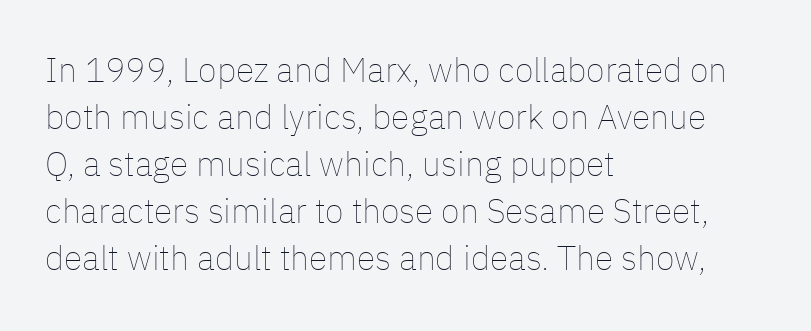
Q: Is the text bold? A: No.
Q: Is the text italic (slanted)? A: No, it is upright.
Q: Is the text underlined? A: No.
Q: How is the paragraph aligned? A: Left-aligned.
Q: Is the spacing between letters normal or unusually wide? A: Normal.
Q: Is the spacing between lines tight, normal or loose? A: Normal.
Q: Width (condensed, normal, or wide)? A: Normal.
Q: Stroke contrast? A: Low.
Q: x-height? A: Medium.
Q: Monospaced? A: No.
